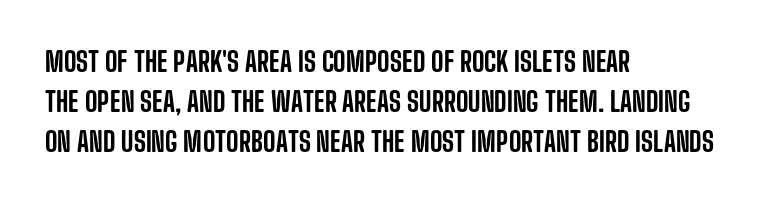
The image shows 27 px text type, upright; set left-aligned, normal line spacing (1.49x), normal letter spacing, not underlined.
